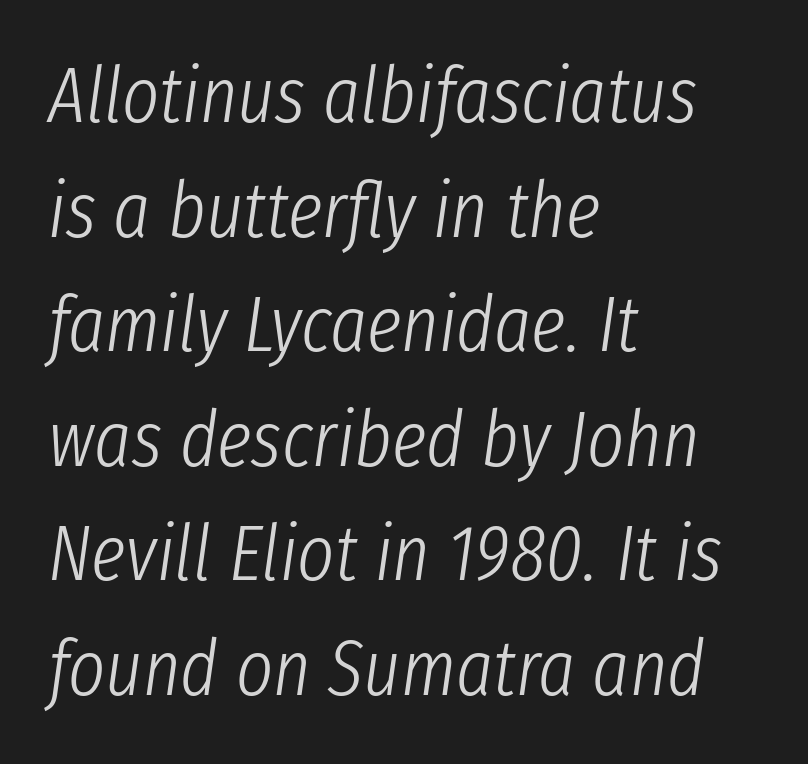
{"italic": "yes", "lean": "right", "slant_degrees": 8, "bold": "no", "weight": "light", "width": "condensed", "stroke_contrast": "low", "x_height": "medium", "monospaced": "no", "underline": "no", "align": "left", "line_spacing": "normal", "line_spacing_ratio": 1.45, "letter_spacing": "normal", "letter_spacing_em": 0.0, "glyph_px": 79}
